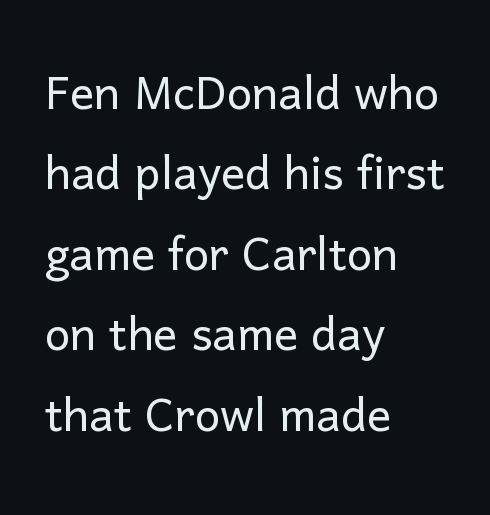
{"serif": "no", "italic": "no", "bold": "no", "weight": "light", "width": "normal", "stroke_contrast": "low", "x_height": "medium", "monospaced": "no", "underline": "no", "align": "left", "line_spacing": "normal", "line_spacing_ratio": 1.34, "letter_spacing": "normal", "letter_spacing_em": 0.0, "glyph_px": 60}
